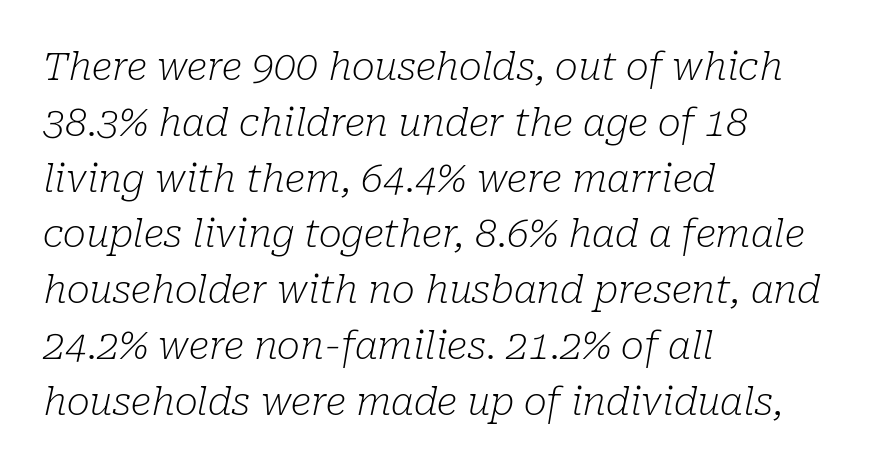
{"serif": "yes", "italic": "yes", "lean": "right", "slant_degrees": 10, "bold": "no", "weight": "light", "width": "normal", "stroke_contrast": "low", "x_height": "medium", "monospaced": "no", "underline": "no", "align": "left", "line_spacing": "normal", "line_spacing_ratio": 1.43, "letter_spacing": "normal", "letter_spacing_em": 0.0, "glyph_px": 39}
